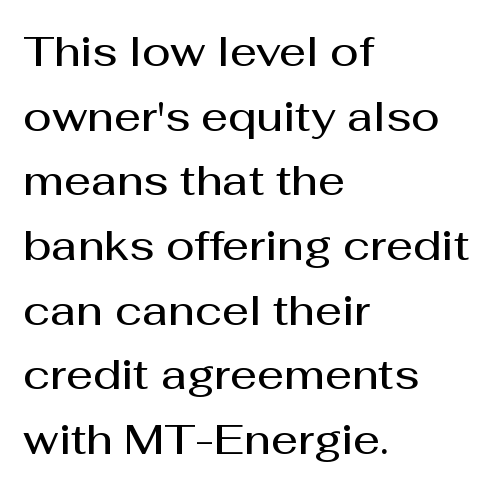
The image shows 42 px semibold sans-serif type, upright; set left-aligned, normal line spacing (1.54x), normal letter spacing, not underlined; medium stroke contrast and a medium x-height.
